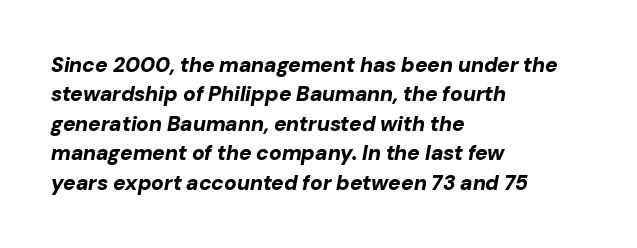
Q: Is the text bold? A: Yes.
Q: Is the text italic (slanted)? A: Yes, it leans right by about 10 degrees.
Q: Is the text underlined? A: No.
Q: How is the paragraph aligned? A: Left-aligned.
Q: Is the spacing between letters normal or unusually wide? A: Normal.
Q: Is the spacing between lines tight, normal or loose? A: Normal.
